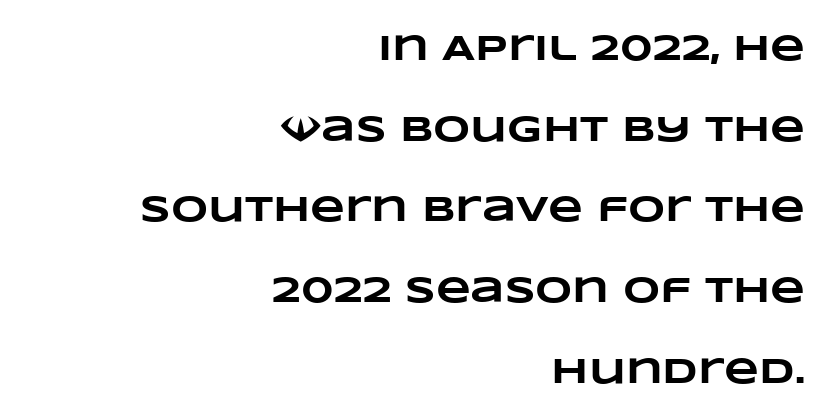
Regarding leading, the lines here are spaced well apart. The glyphs have the mass of a bold cut. Just letters on the line, the space beneath them empty. Each letter keeps its own natural width here, so spacing adapts to shape. The type is set solid horizontally, with unmodified tracking.
